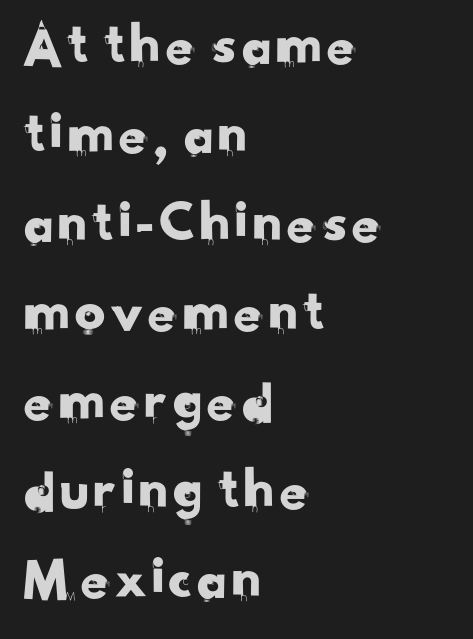
{"serif": "no", "width": "normal", "stroke_contrast": "low", "x_height": "small", "monospaced": "no", "underline": "no", "align": "left", "line_spacing": "normal", "line_spacing_ratio": 1.46, "letter_spacing": "normal", "letter_spacing_em": 0.0, "glyph_px": 61}
